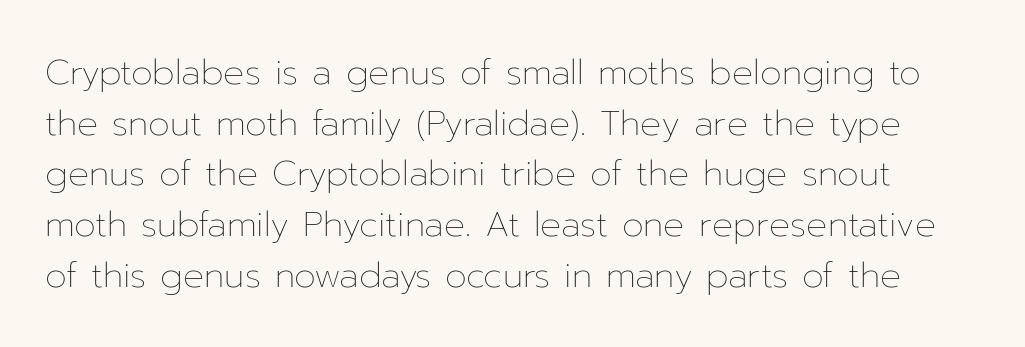
A clean baseline with only descenders dipping below it. Posture: vertical. The letters look calm and open, with moderate or lighter stems. This sample uses plain, unmodified letter spacing.
